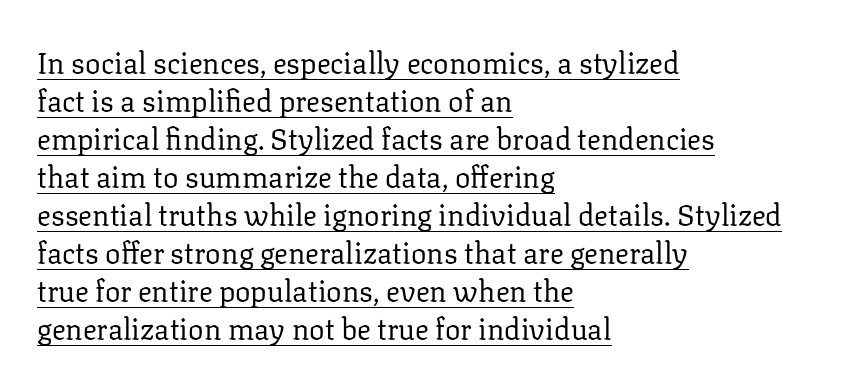
When letters stand straight like this, we call the style roman or upright. One glance says typical: line gaps are just what's usual. Note the varied advance widths — an 'i' is clearly narrower than an 'm'. The font family rendered here belongs to the serif group. The compositor pushed each line to the left boundary.
